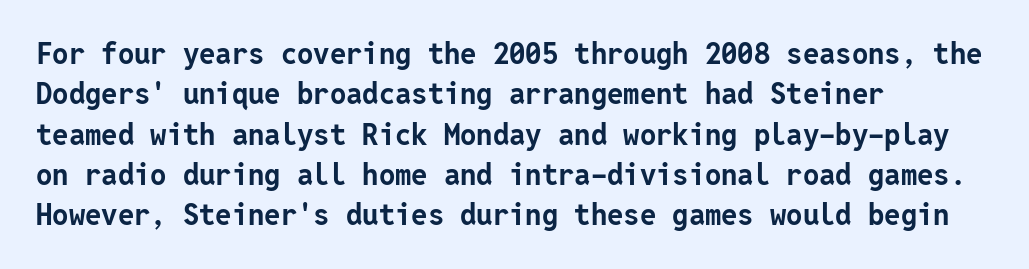
Q: Is the text bold? A: Yes.
Q: Is the text italic (slanted)? A: No, it is upright.
Q: Is the typeface a serif or a sans-serif typeface? A: Sans-serif.
Q: Is the text underlined? A: No.
Q: How is the paragraph aligned? A: Left-aligned.
Q: Is the spacing between letters normal or unusually wide? A: Normal.
Q: Is the spacing between lines tight, normal or loose? A: Normal.
Q: Width (condensed, normal, or wide)? A: Normal.
Q: Stroke contrast? A: Low.
Q: x-height? A: Medium.
